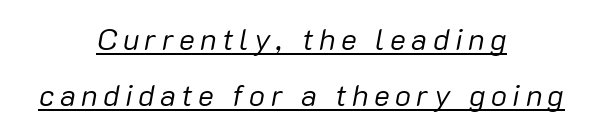
Looking at the ascenders, they clearly lean. No chunkiness to these letters — they're not bold. Alignment: centered. The face used here is proportionally spaced, like ordinary book or web type.
